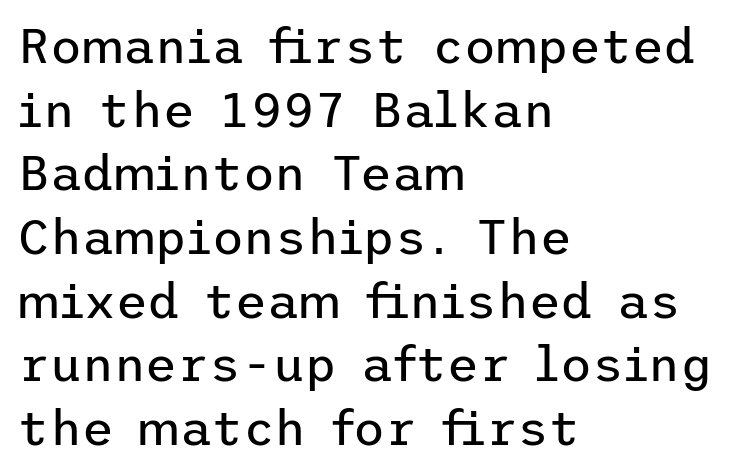
Q: Is the text bold? A: No.
Q: Is the text italic (slanted)? A: No, it is upright.
Q: Is the typeface a serif or a sans-serif typeface? A: Sans-serif.
Q: Is the text underlined? A: No.
Q: How is the paragraph aligned? A: Left-aligned.
Q: Is the spacing between letters normal or unusually wide? A: Normal.
Q: Is the spacing between lines tight, normal or loose? A: Normal.
Q: Width (condensed, normal, or wide)? A: Normal.
Q: Stroke contrast? A: Low.
Q: x-height? A: Medium.
